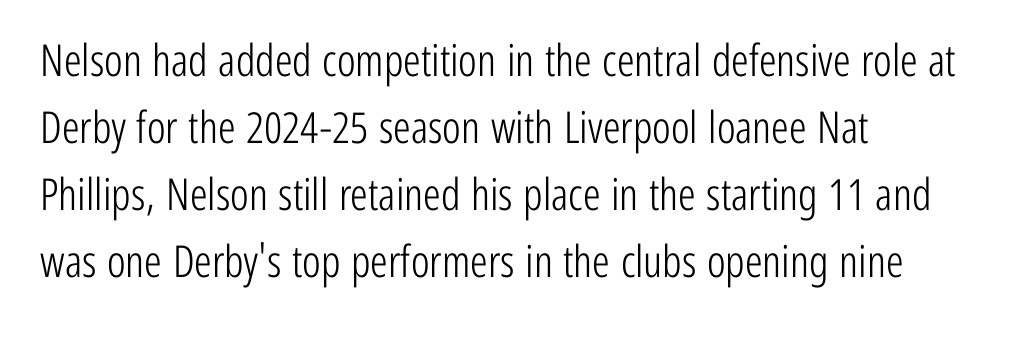
You can tell it's not italic because the verticals are truly vertical. No chunkiness to these letters — they're not bold. Rows of type keep a routine distance in the vertical direction. If you drew a ruler down the left edge, every line would touch it. A bare baseline throughout the passage.
